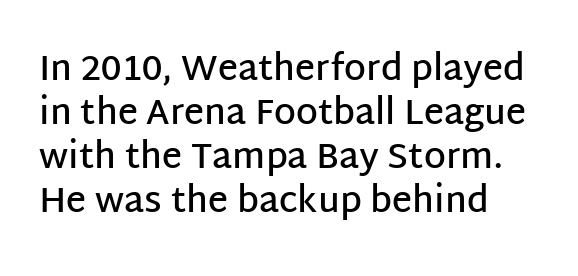
The image shows 35 px semibold sans-serif type, upright; set left-aligned, normal line spacing (1.26x), normal letter spacing, not underlined; low stroke contrast and a large x-height.
